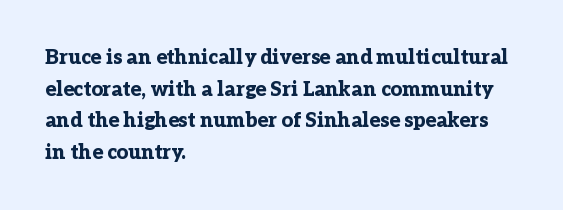
The image shows 20 px bold type, upright; set left-aligned, normal line spacing (1.58x), normal letter spacing, not underlined.
